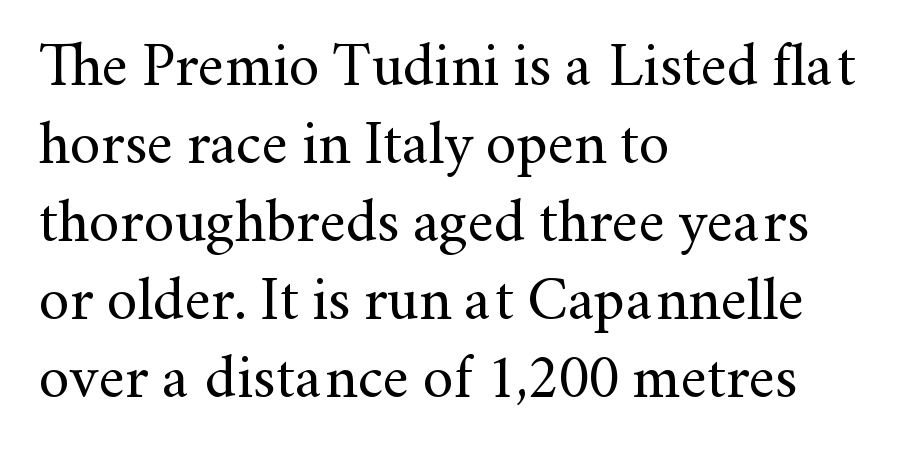
Q: Is the text bold? A: No.
Q: Is the text italic (slanted)? A: No, it is upright.
Q: Is the typeface a serif or a sans-serif typeface? A: Serif.
Q: Is the text underlined? A: No.
Q: How is the paragraph aligned? A: Left-aligned.
Q: Is the spacing between letters normal or unusually wide? A: Normal.
Q: Is the spacing between lines tight, normal or loose? A: Normal.
Q: Width (condensed, normal, or wide)? A: Normal.
Q: Stroke contrast? A: Medium.
Q: x-height? A: Small.
Q: Monospaced? A: No.
